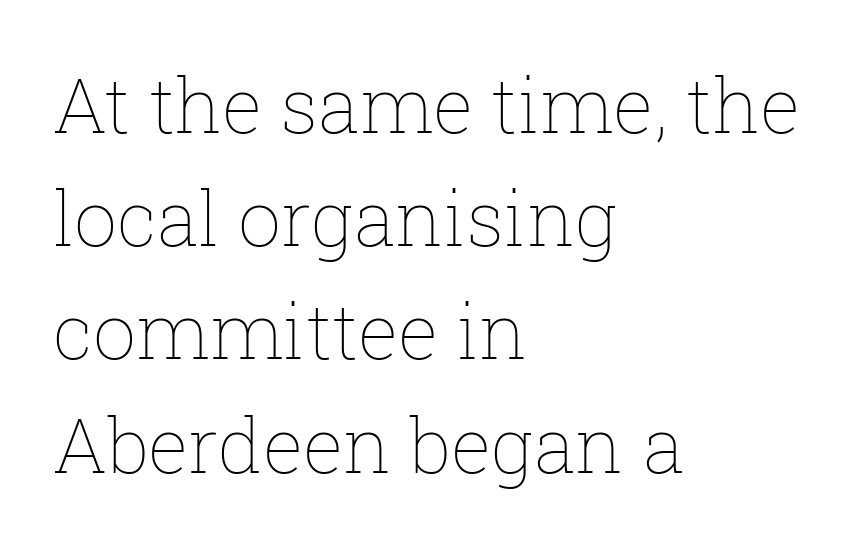
The image shows 76 px thin type, upright; set left-aligned, normal line spacing (1.49x), normal letter spacing, not underlined; low stroke contrast and a medium x-height.
